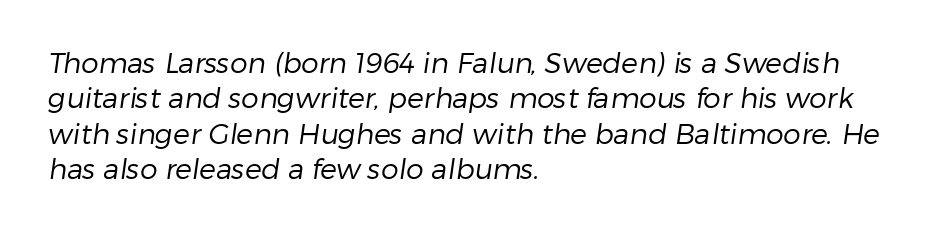
No extra tracking has been applied to these lines. Think of a printed novel: that variable character pitch is what you see here. Are there feet on the stems? There aren't — it's a sans. Leading: standard.
